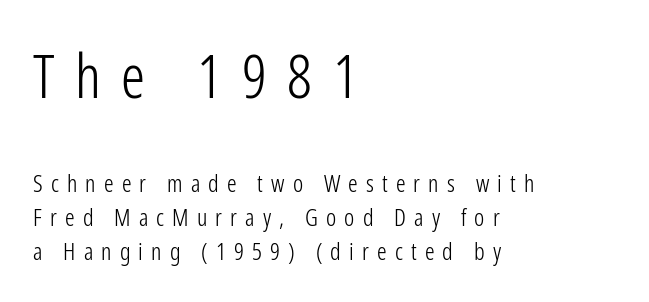
Is the stroke heavy? The answer is a plain regular-or-lighter. A classic flush-left, rag-right setting is used for this passage. Every character sits straight up, as roman type does. Each word looks stretched out because of the extra space between its letters. Here the designer chose a conventional face with non-uniform glyph widths.
